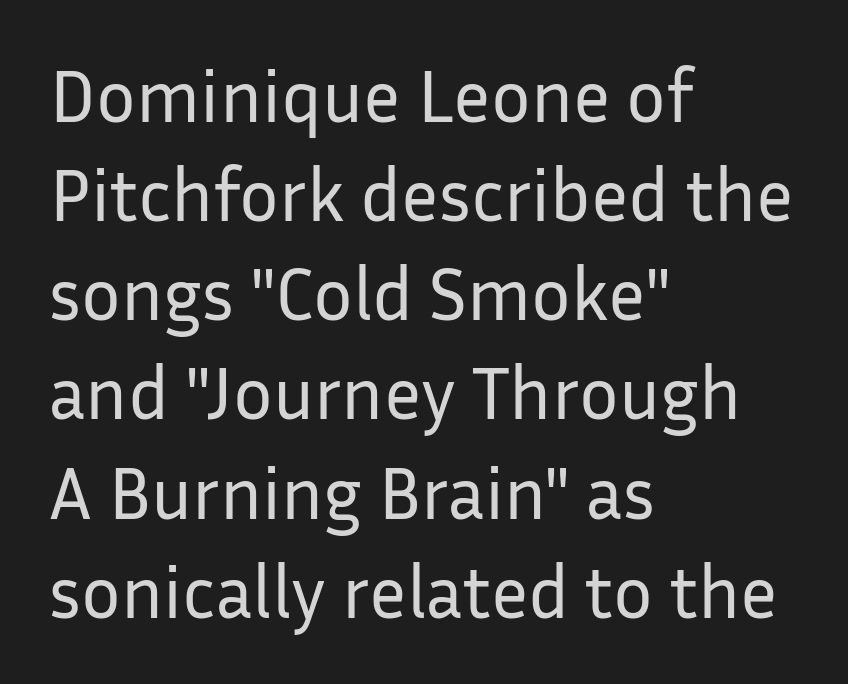
The image shows 74 px regular-weight sans-serif type, upright; set left-aligned, normal line spacing (1.34x), normal letter spacing, not underlined; low stroke contrast and a medium x-height.
